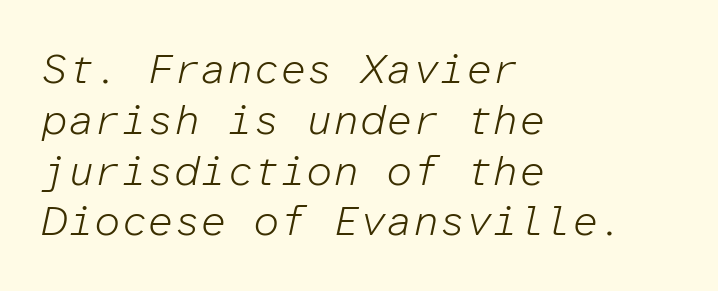
{"italic": "yes", "lean": "right", "slant_degrees": 12, "bold": "no", "weight": "light", "width": "normal", "stroke_contrast": "low", "x_height": "medium", "monospaced": "yes", "underline": "no", "align": "left", "line_spacing_ratio": 1.21, "letter_spacing": "normal", "letter_spacing_em": 0.0, "glyph_px": 42}
